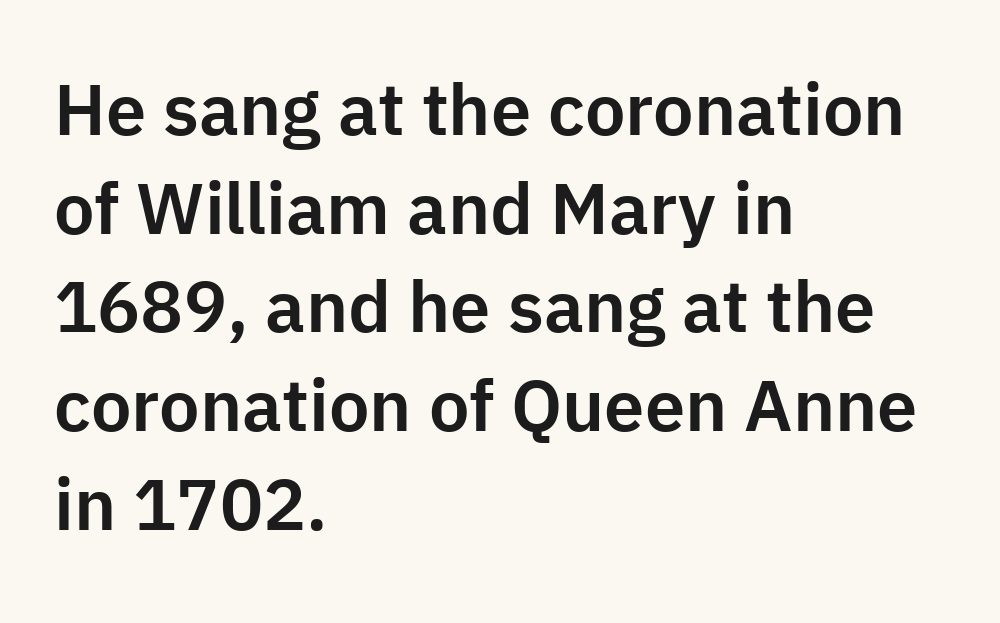
{"serif": "no", "italic": "no", "width": "normal", "stroke_contrast": "low", "x_height": "medium", "monospaced": "no", "underline": "no", "align": "left", "line_spacing": "normal", "line_spacing_ratio": 1.37, "letter_spacing": "normal", "letter_spacing_em": 0.0, "glyph_px": 72}
